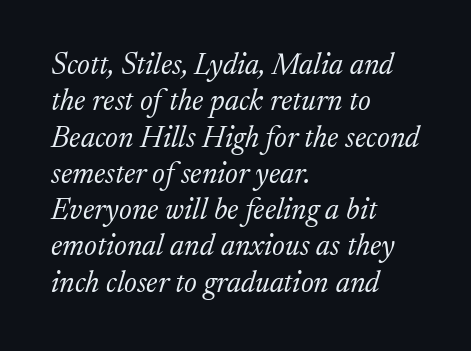
{"serif": "yes", "italic": "yes", "lean": "right", "slant_degrees": 17, "bold": "no", "weight": "light", "width": "normal", "stroke_contrast": "low", "x_height": "medium", "monospaced": "no", "underline": "no", "align": "left", "line_spacing_ratio": 1.21, "letter_spacing": "normal", "letter_spacing_em": 0.0, "glyph_px": 30}
